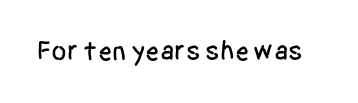
Q: Is the text italic (slanted)? A: No, it is upright.
Q: Is the typeface a serif or a sans-serif typeface? A: Sans-serif.
Q: Is the text underlined? A: No.
Q: Is the spacing between letters normal or unusually wide? A: Normal.
Q: Width (condensed, normal, or wide)? A: Condensed.
Q: Stroke contrast? A: Low.
Q: x-height? A: Large.
Q: Monospaced? A: No.
